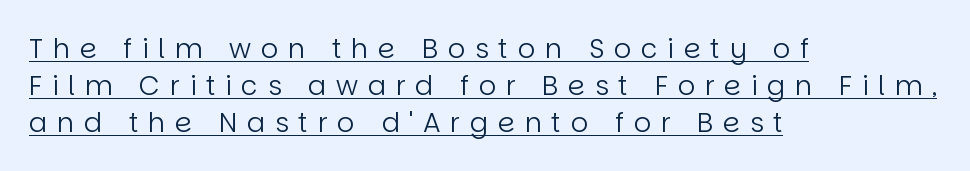
Q: Is the text bold? A: No.
Q: Is the text italic (slanted)? A: No, it is upright.
Q: Is the text underlined? A: Yes.
Q: How is the paragraph aligned? A: Left-aligned.
Q: Is the spacing between letters normal or unusually wide? A: Unusually wide.
Q: Is the spacing between lines tight, normal or loose? A: Normal.
